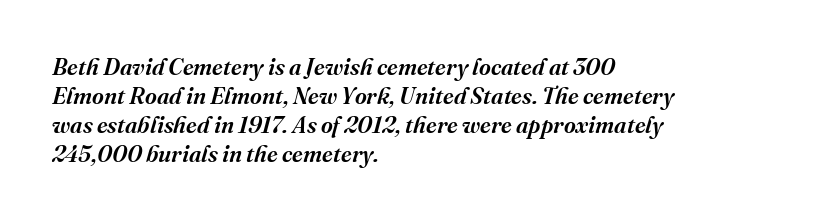
{"italic": "yes", "lean": "right", "slant_degrees": 16, "bold": "semi", "underline": "no", "align": "left", "line_spacing": "normal", "line_spacing_ratio": 1.26, "letter_spacing": "normal", "letter_spacing_em": 0.0, "glyph_px": 23}
